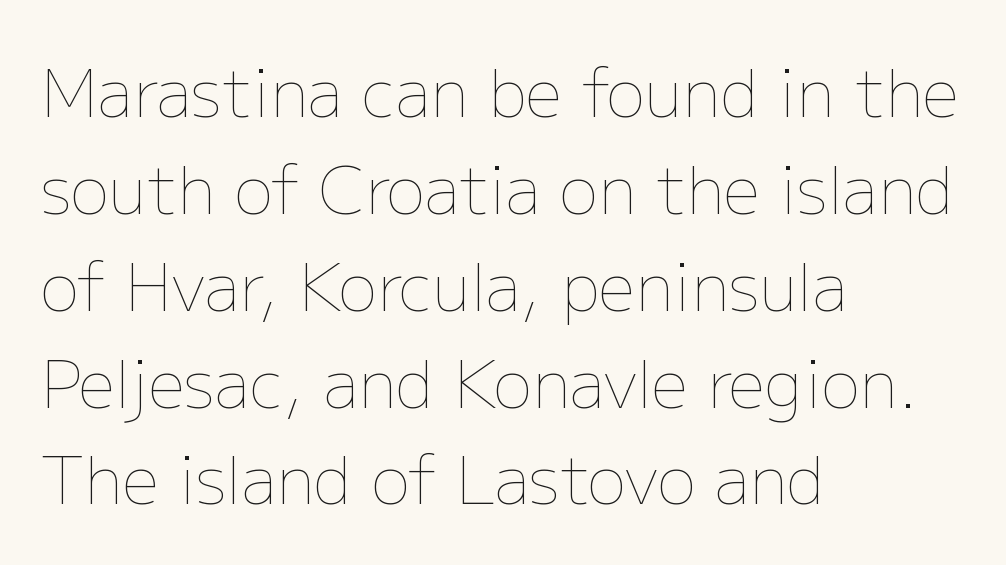
Proportional: the letters do not fall into vertical columns. In terms of letterspacing, this is plain default setting. Baseline-to-baseline distance is the conventional proportion of letter height. Does the lettering tilt? It doesn't — this is upright. Each row of text sits above clean, open space.
